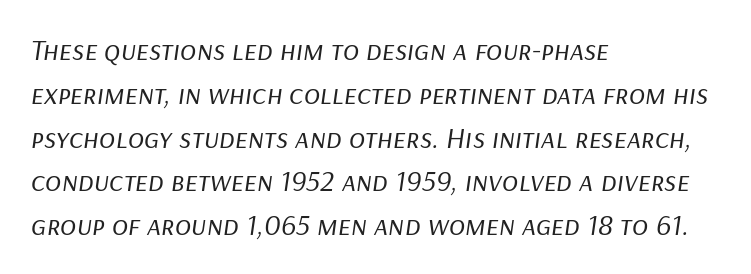
{"italic": "yes", "lean": "right", "slant_degrees": 9, "bold": "no", "weight": "regular", "width": "normal", "stroke_contrast": "low", "x_height": "medium", "monospaced": "no", "underline": "no", "align": "left", "line_spacing": "normal", "line_spacing_ratio": 1.46, "letter_spacing": "normal", "letter_spacing_em": 0.0, "glyph_px": 30}
